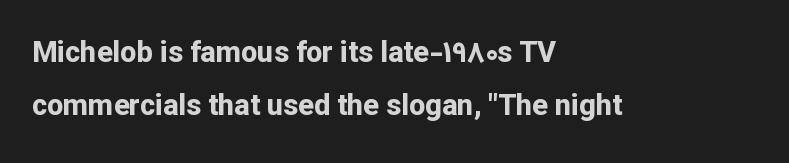
{"serif": "no", "italic": "no", "bold": "yes", "weight": "bold", "width": "normal", "stroke_contrast": "low", "x_height": "medium", "monospaced": "no", "underline": "no", "align": "left", "line_spacing_ratio": 1.82, "letter_spacing": "normal", "letter_spacing_em": 0.0, "glyph_px": 29}
